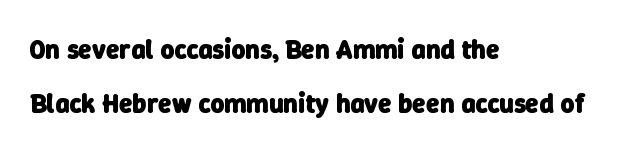
The image shows 27 px bold type; set left-aligned, loose line spacing (2.0x), normal letter spacing, not underlined.
